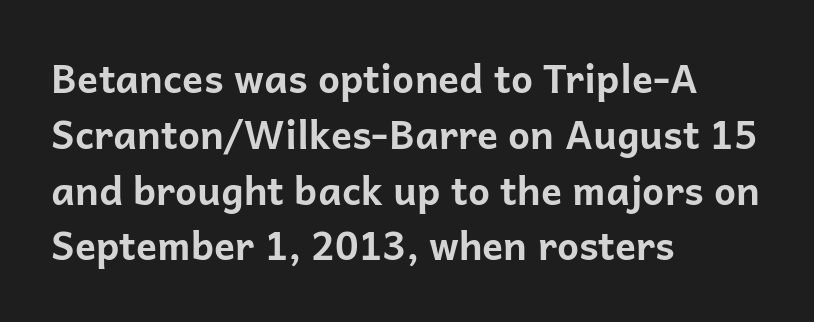
Q: Is the text bold? A: Yes.
Q: Is the text italic (slanted)? A: No, it is upright.
Q: Is the typeface a serif or a sans-serif typeface? A: Sans-serif.
Q: Is the text underlined? A: No.
Q: How is the paragraph aligned? A: Left-aligned.
Q: Is the spacing between letters normal or unusually wide? A: Normal.
Q: Is the spacing between lines tight, normal or loose? A: Normal.
Q: Width (condensed, normal, or wide)? A: Normal.
Q: Stroke contrast? A: Low.
Q: x-height? A: Medium.
Q: Monospaced? A: No.
